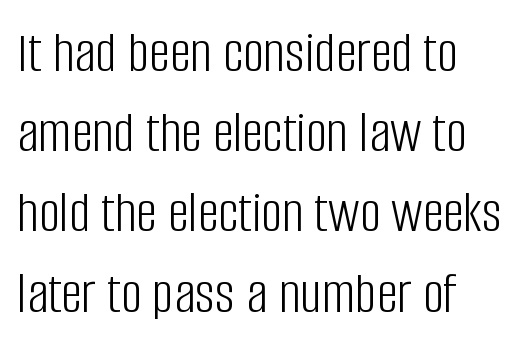
Q: Is the text bold? A: No.
Q: Is the text italic (slanted)? A: No, it is upright.
Q: Is the typeface a serif or a sans-serif typeface? A: Sans-serif.
Q: Is the text underlined? A: No.
Q: How is the paragraph aligned? A: Left-aligned.
Q: Is the spacing between letters normal or unusually wide? A: Normal.
Q: Is the spacing between lines tight, normal or loose? A: Normal.
Q: Width (condensed, normal, or wide)? A: Condensed.
Q: Stroke contrast? A: Low.
Q: x-height? A: Large.
Q: Monospaced? A: No.
